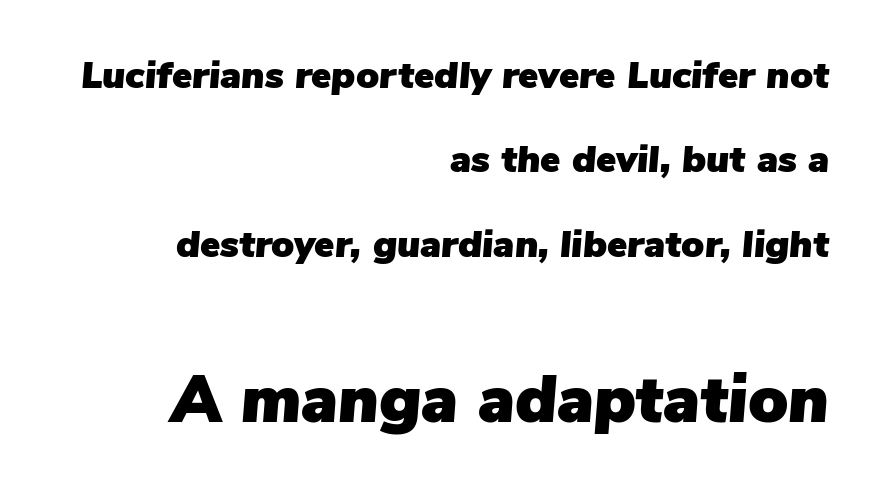
{"italic": "yes", "lean": "right", "slant_degrees": 5, "width": "normal", "stroke_contrast": "low", "x_height": "medium", "monospaced": "no", "underline": "no", "align": "right", "line_spacing": "loose", "line_spacing_ratio": 2.22, "letter_spacing": "normal", "letter_spacing_em": 0.0, "larger_block": "second", "size_ratio": 1.74, "glyph_px": 66}
